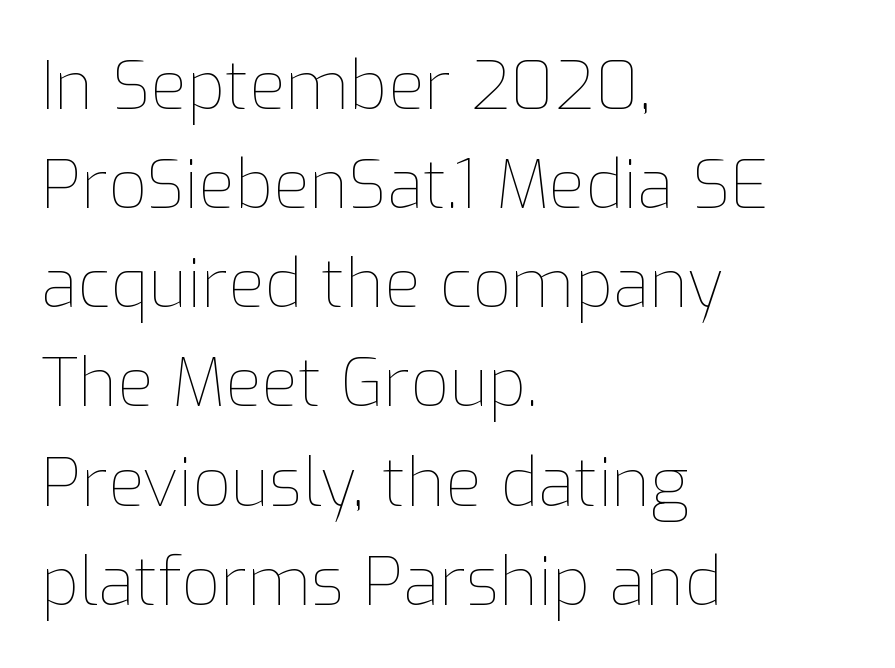
Q: Is the text bold? A: No.
Q: Is the text italic (slanted)? A: No, it is upright.
Q: Is the text underlined? A: No.
Q: How is the paragraph aligned? A: Left-aligned.
Q: Is the spacing between letters normal or unusually wide? A: Normal.
Q: Is the spacing between lines tight, normal or loose? A: Normal.
Q: Width (condensed, normal, or wide)? A: Normal.
Q: Stroke contrast? A: Low.
Q: x-height? A: Medium.
Q: Monospaced? A: No.
